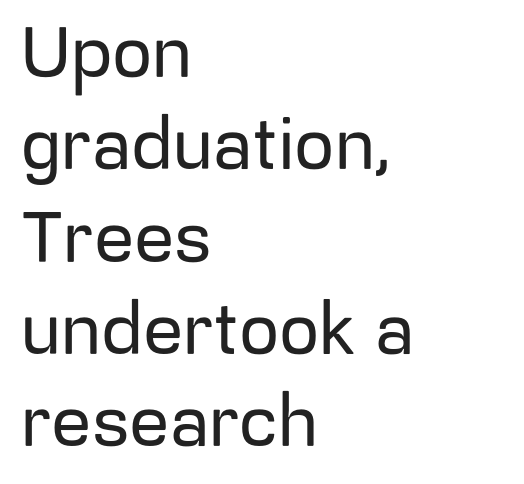
{"serif": "no", "italic": "no", "width": "normal", "stroke_contrast": "low", "x_height": "medium", "monospaced": "no", "underline": "no", "align": "left", "line_spacing": "normal", "line_spacing_ratio": 1.3, "letter_spacing": "normal", "letter_spacing_em": 0.0, "glyph_px": 71}
